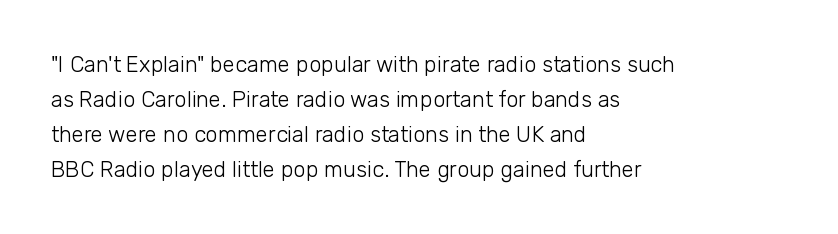
{"italic": "no", "bold": "no", "underline": "no", "align": "left", "line_spacing": "normal", "line_spacing_ratio": 1.59, "letter_spacing": "normal", "letter_spacing_em": 0.0, "glyph_px": 22}
